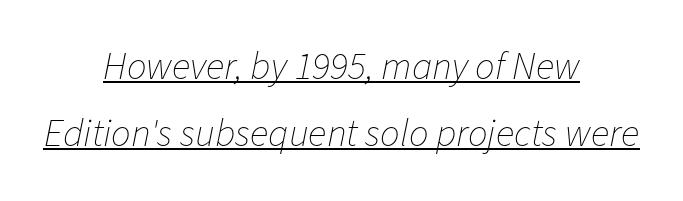
{"italic": "yes", "lean": "right", "slant_degrees": 11, "bold": "no", "weight": "thin", "width": "normal", "stroke_contrast": "low", "x_height": "medium", "monospaced": "no", "underline": "yes", "align": "center", "line_spacing_ratio": 1.71, "letter_spacing": "normal", "letter_spacing_em": 0.0, "glyph_px": 39}
